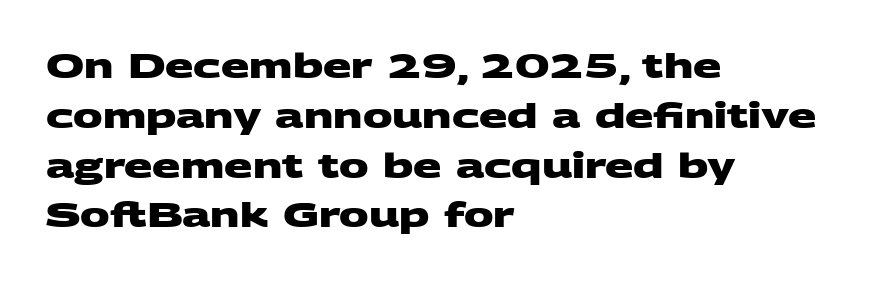
Nope, no serifs anywhere on these letters. Typeset ragged right — the left edge is the straight one. Compared with typical body copy, the letter spacing here is the same. Looks like regular typesetting: each glyph gets only the width it needs. You'd pick this weight for a headline — it's a proper bold.
